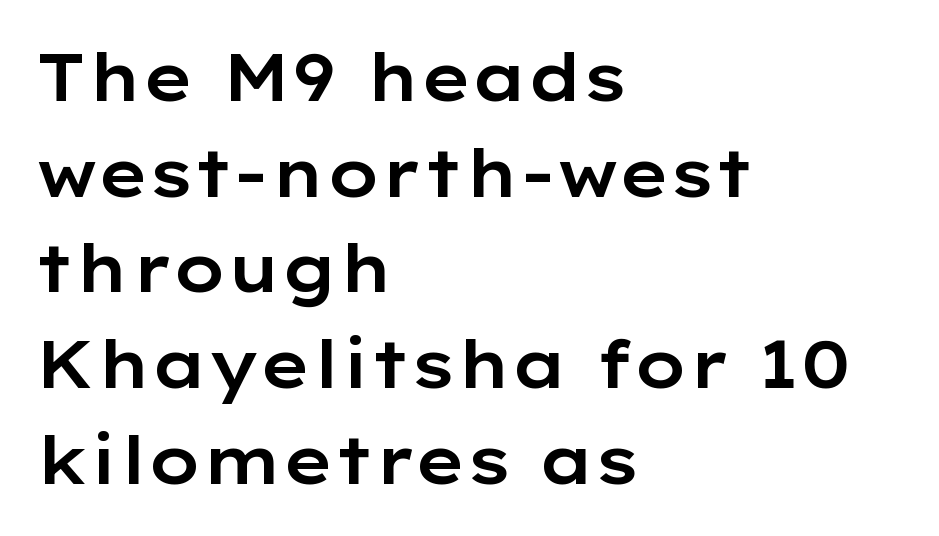
Each new line begins a customary step beneath the previous one. Stroke terminals: plain, sans-serif. Clear beneath every line of the passage. Each letter keeps its own natural width here, so spacing adapts to shape. The rendering keeps characters at their native spacing.
